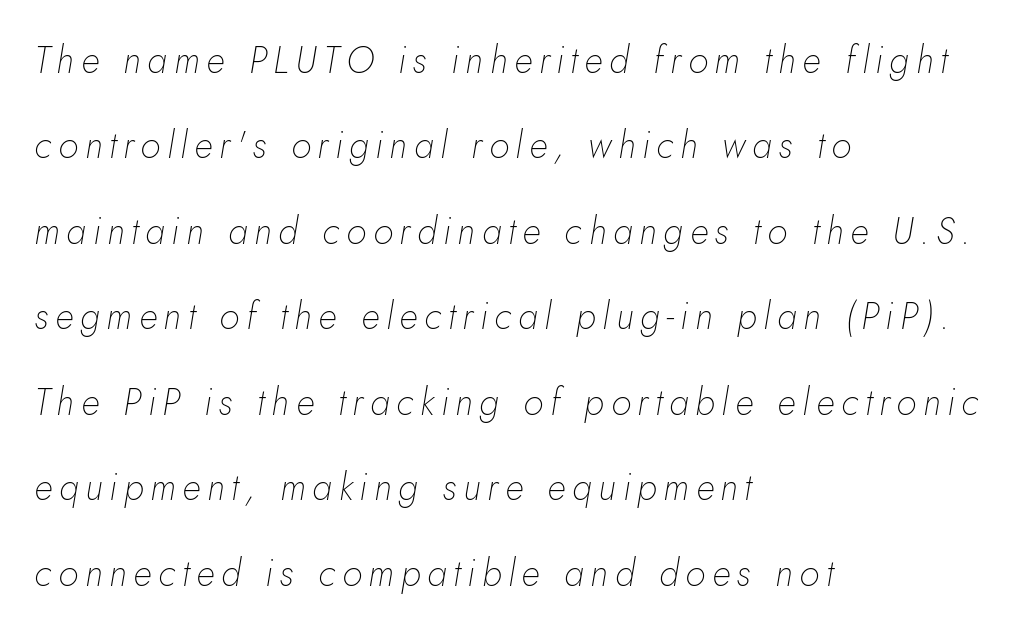
Q: Is the text bold? A: No.
Q: Is the text italic (slanted)? A: Yes, it leans right by about 10 degrees.
Q: Is the text underlined? A: No.
Q: How is the paragraph aligned? A: Left-aligned.
Q: Is the spacing between lines tight, normal or loose? A: Loose.
Q: Width (condensed, normal, or wide)? A: Normal.
Q: Stroke contrast? A: Low.
Q: x-height? A: Small.
Q: Monospaced? A: No.
